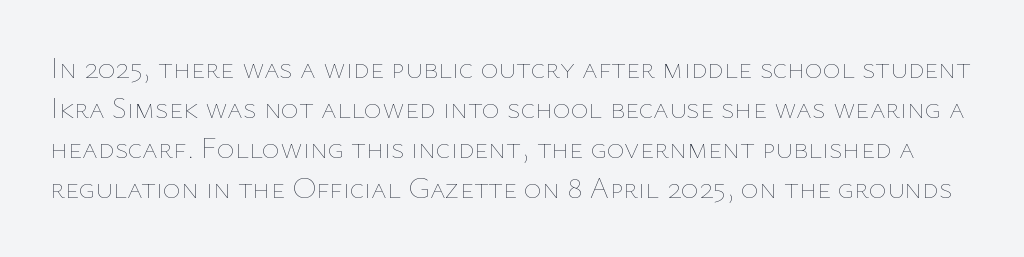
{"italic": "no", "bold": "no", "weight": "thin", "width": "normal", "stroke_contrast": "low", "x_height": "medium", "monospaced": "no", "underline": "no", "line_spacing": "normal", "line_spacing_ratio": 1.33, "letter_spacing": "normal", "letter_spacing_em": 0.0, "glyph_px": 30}
